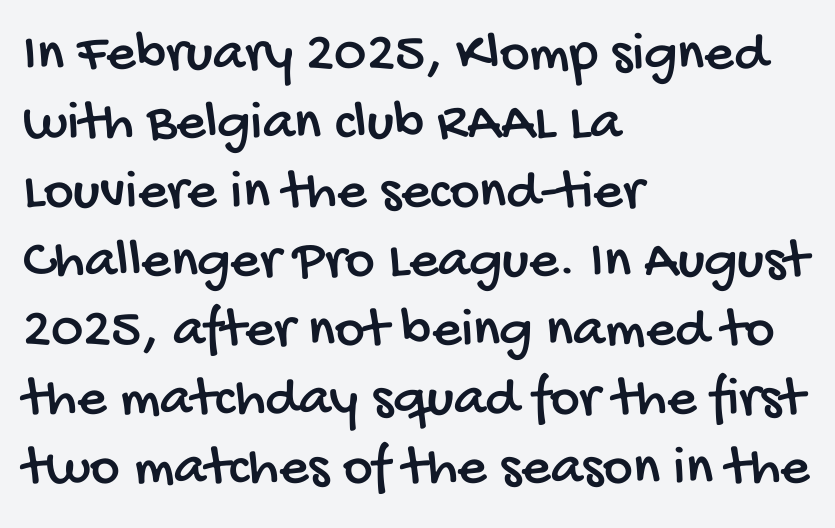
Q: Is the typeface a serif or a sans-serif typeface? A: Sans-serif.
Q: Is the text underlined? A: No.
Q: How is the paragraph aligned? A: Left-aligned.
Q: Is the spacing between letters normal or unusually wide? A: Normal.
Q: Width (condensed, normal, or wide)? A: Condensed.
Q: Stroke contrast? A: Low.
Q: x-height? A: Large.
Q: Monospaced? A: No.
